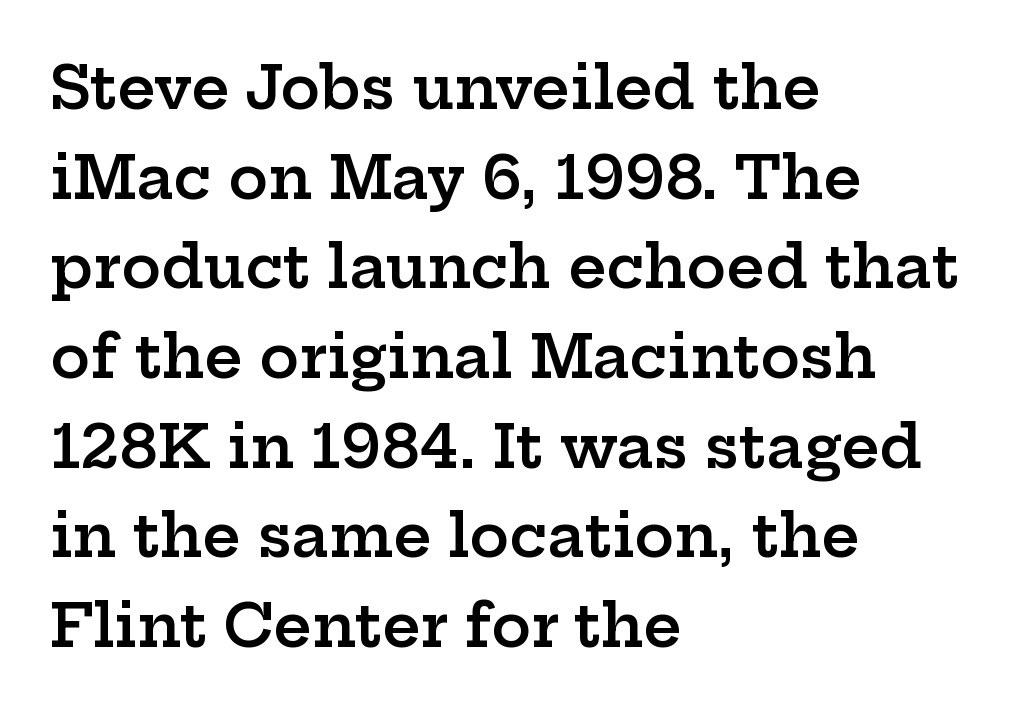
The passage shown is typed in a proportional face where columns would drift. In CSS terms this would be text-align: left. Decoration check: the copy has no underline. The lines sit at an ordinary, default distance from one another. The horizontal fit of the characters is conventional and even.
